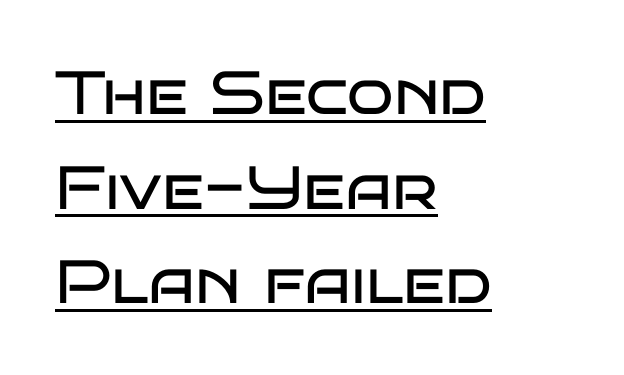
Here the designer chose a conventional face with non-uniform glyph widths. A typesetter would call this leading conventional body-copy spacing. The type sits square on the baseline with zero lean. Students, note that the glyphs here touch the page at normal intervals. Stem width sits at or under what a default text font uses.
